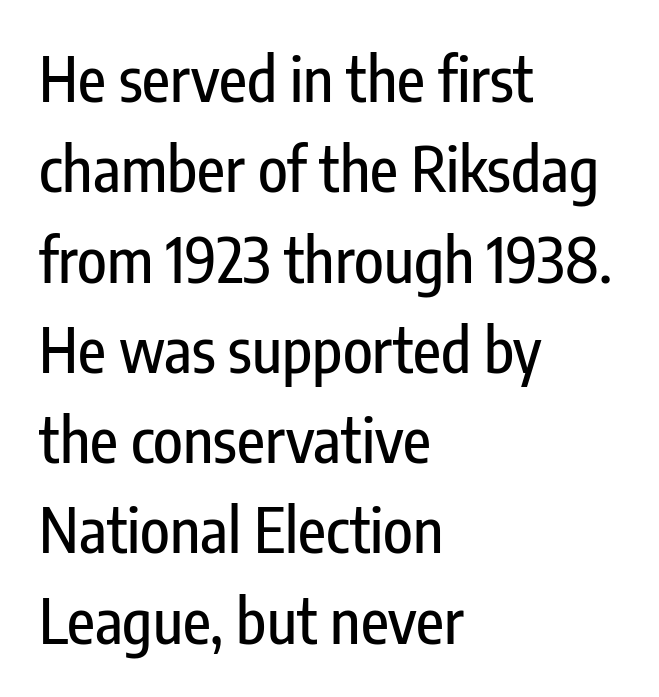
Varying glyph widths throughout — classic text-font behaviour. Horizontal alignment here is leftward, the default for most running prose. Lines of text with bare space underneath. The line-height multiplier appears to be the usual default.
